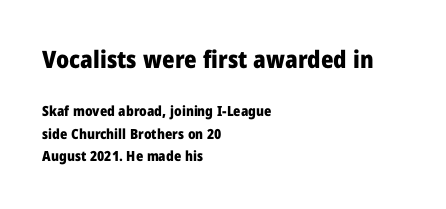
{"italic": "no", "bold": "yes", "underline": "no", "align": "left", "line_spacing": "normal", "line_spacing_ratio": 1.64, "letter_spacing": "normal", "letter_spacing_em": 0.0, "larger_block": "first", "size_ratio": 1.71, "glyph_px": 24}
